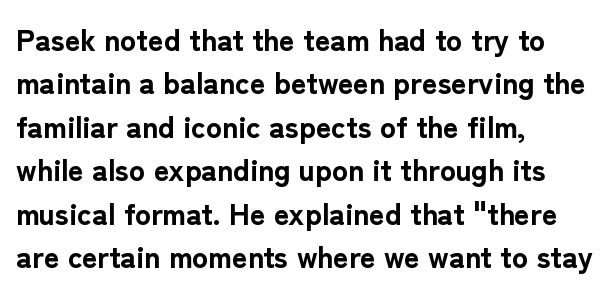
{"serif": "no", "italic": "no", "bold": "yes", "weight": "bold", "width": "normal", "stroke_contrast": "low", "x_height": "medium", "monospaced": "no", "underline": "no", "align": "left", "line_spacing": "normal", "line_spacing_ratio": 1.45, "letter_spacing": "normal", "letter_spacing_em": 0.0, "glyph_px": 30}
